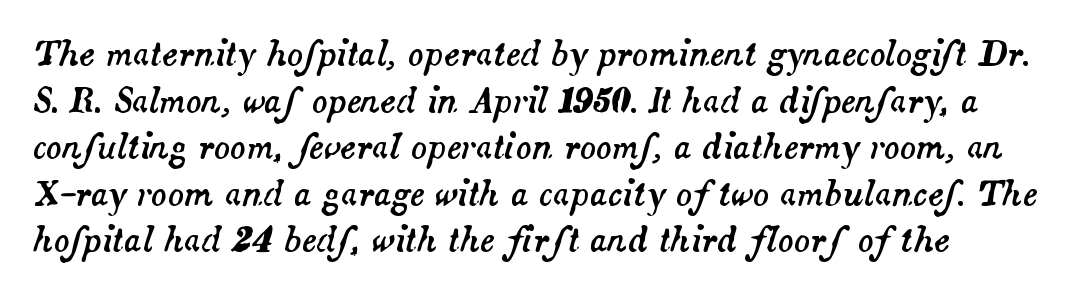
The image shows 33 px text type, italic (leaning right); set left-aligned, normal line spacing (1.41x), normal letter spacing, not underlined; medium stroke contrast and a small x-height.
